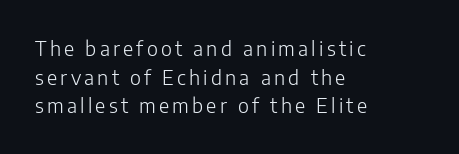
The image shows 20 px text type, upright; set left-aligned, normal line spacing (1.43x), not underlined.
